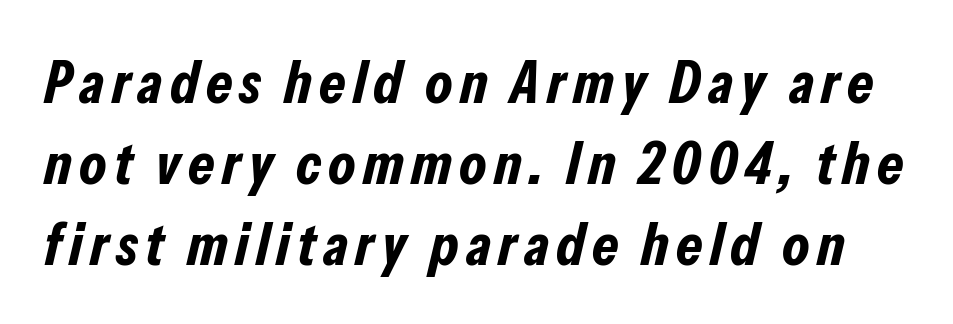
The image shows 60 px bold, condensed type, italic (leaning right); set normal line spacing (1.35x), not underlined; low stroke contrast and a medium x-height.
